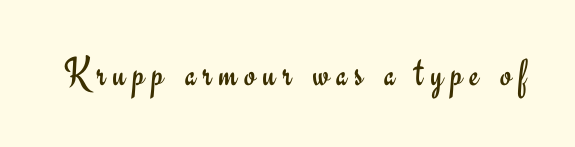
Serifs: no, the terminals of the letterforms are clean. The space directly below the letters is spotless. Do the characters align in a grid? No, the font is proportional.
